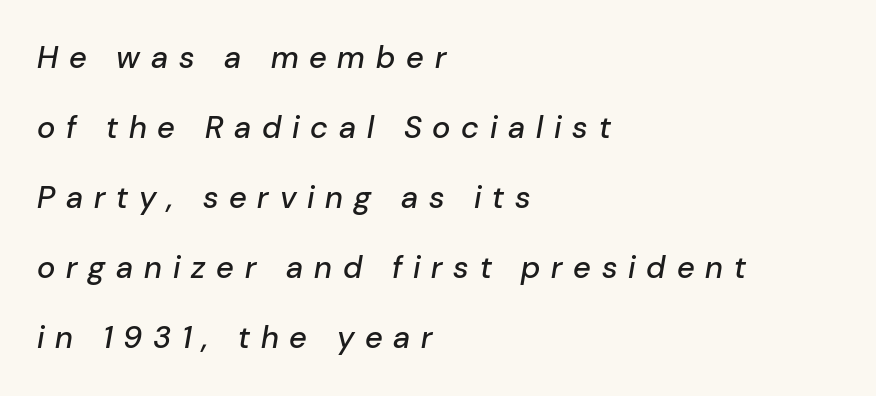
In CSS terms this would be text-align: left. Substantial extra tracking has been applied to these lines. This sample has the flowing, uneven cadence of proportional lettering. This sample trades compactness for vertical openness between lines. Decoration check: the copy has no underline. Style check: oblique.
